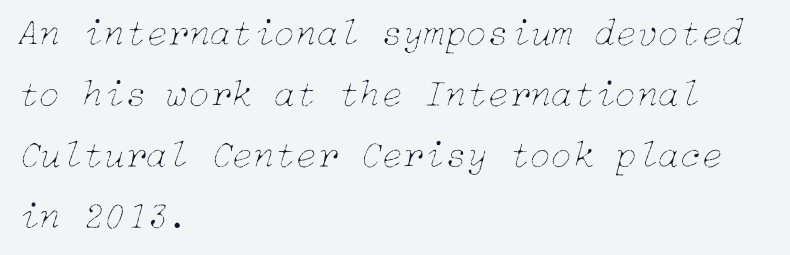
Q: Is the text bold? A: No.
Q: Is the text italic (slanted)? A: Yes, it leans right by about 15 degrees.
Q: Is the text underlined? A: No.
Q: How is the paragraph aligned? A: Left-aligned.
Q: Is the spacing between letters normal or unusually wide? A: Normal.
Q: Is the spacing between lines tight, normal or loose? A: Normal.
Q: Width (condensed, normal, or wide)? A: Normal.
Q: Stroke contrast? A: Low.
Q: x-height? A: Medium.
